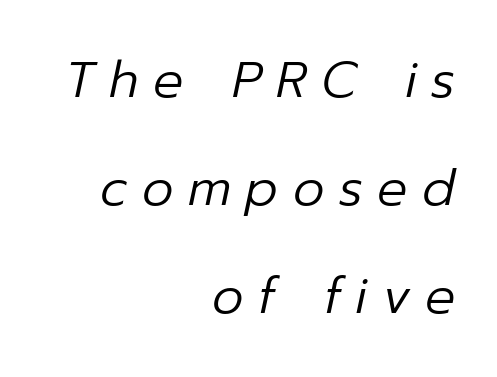
The image shows 50 px regular-weight type, italic (leaning right); set right-aligned, loose line spacing (2.16x), unusually wide letter spacing (+0.29 em), not underlined; low stroke contrast and a medium x-height.
